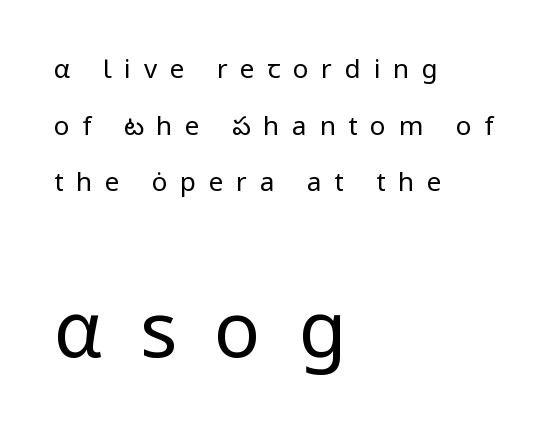
The image shows 77 px regular-weight sans-serif type, upright; set left-aligned, loose line spacing (2.18x), unusually wide letter spacing (+0.49 em), not underlined; the second (bottom) block is 2.96x larger; low stroke contrast and a medium x-height.
